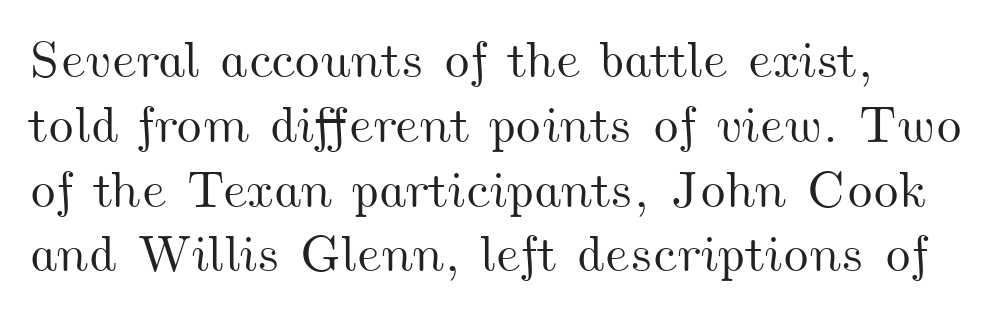
{"width": "wide", "stroke_contrast": "medium", "x_height": "small", "monospaced": "no", "underline": "no", "line_spacing": "normal", "line_spacing_ratio": 1.27, "letter_spacing": "normal", "letter_spacing_em": 0.0, "glyph_px": 51}
